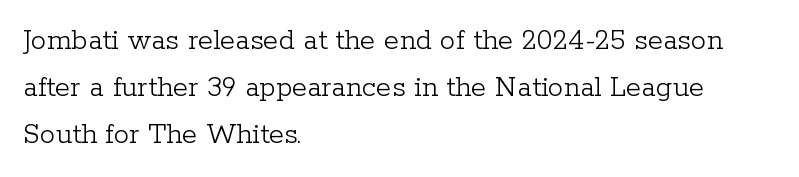
The image shows 31 px light serif type, upright; set left-aligned, normal line spacing (1.52x), normal letter spacing, not underlined; low stroke contrast and a medium x-height.
